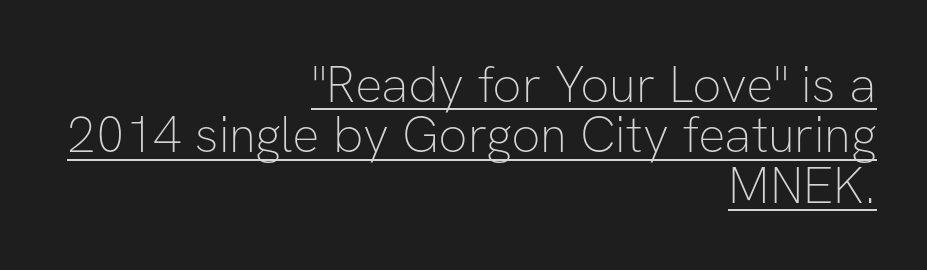
{"serif": "no", "italic": "no", "bold": "no", "weight": "thin", "width": "normal", "stroke_contrast": "low", "x_height": "medium", "monospaced": "no", "underline": "yes", "align": "right", "line_spacing": "tight", "line_spacing_ratio": 0.99, "letter_spacing": "normal", "letter_spacing_em": 0.0, "glyph_px": 51}
